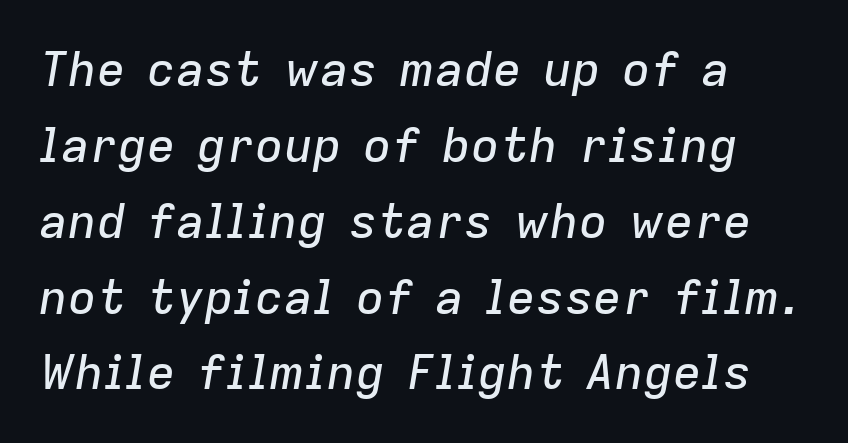
Q: Is the text italic (slanted)? A: Yes, it leans right by about 9 degrees.
Q: Is the text underlined? A: No.
Q: How is the paragraph aligned? A: Left-aligned.
Q: Is the spacing between letters normal or unusually wide? A: Normal.
Q: Is the spacing between lines tight, normal or loose? A: Normal.
Q: Width (condensed, normal, or wide)? A: Normal.
Q: Stroke contrast? A: Low.
Q: x-height? A: Medium.
Q: Monospaced? A: No.
